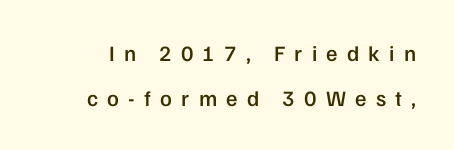
Q: Is the text bold? A: Semi-bold.
Q: Is the text italic (slanted)? A: No, it is upright.
Q: Is the text underlined? A: No.
Q: Is the spacing between letters normal or unusually wide? A: Unusually wide.
Q: Is the spacing between lines tight, normal or loose? A: Loose.
